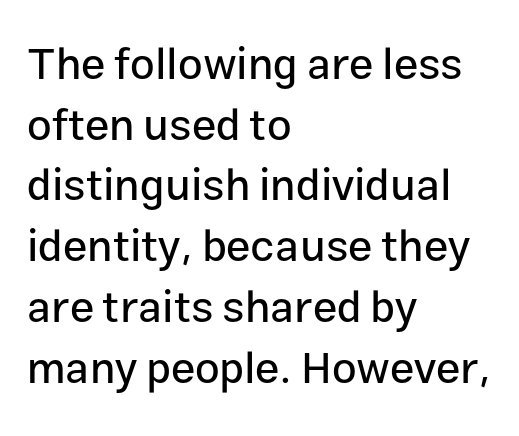
Q: Is the text italic (slanted)? A: No, it is upright.
Q: Is the typeface a serif or a sans-serif typeface? A: Sans-serif.
Q: Is the text underlined? A: No.
Q: How is the paragraph aligned? A: Left-aligned.
Q: Is the spacing between letters normal or unusually wide? A: Normal.
Q: Is the spacing between lines tight, normal or loose? A: Normal.
Q: Width (condensed, normal, or wide)? A: Normal.
Q: Stroke contrast? A: Low.
Q: x-height? A: Medium.
Q: Monospaced? A: No.
